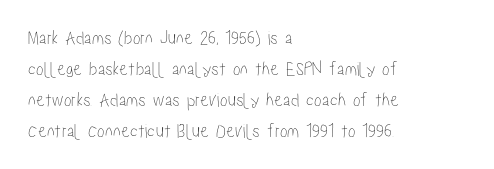
Q: Is the text italic (slanted)? A: No, it is upright.
Q: Is the text underlined? A: No.
Q: How is the paragraph aligned? A: Left-aligned.
Q: Is the spacing between letters normal or unusually wide? A: Normal.
Q: Is the spacing between lines tight, normal or loose? A: Normal.
